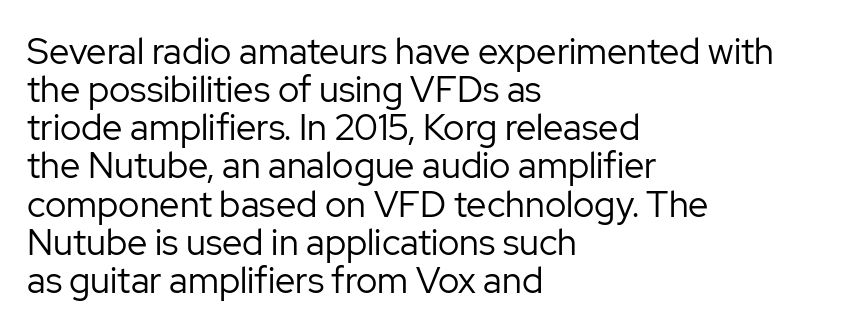
The image shows 36 px regular-weight sans-serif type, upright; set left-aligned, tight line spacing (1.06x), normal letter spacing, not underlined; low stroke contrast and a medium x-height.
